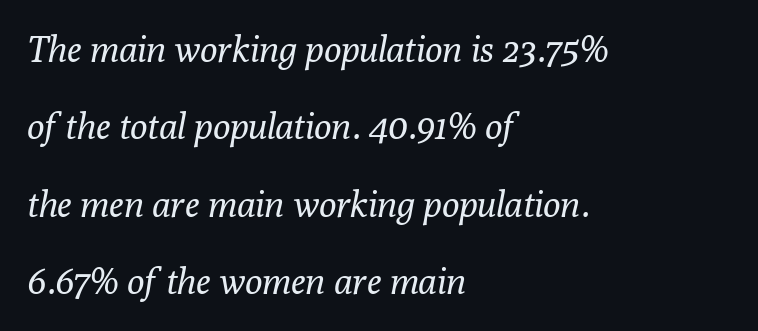
The image shows 36 px regular-weight serif type, italic (leaning right); set left-aligned, loose line spacing (2.15x), normal letter spacing, not underlined; low stroke contrast and a medium x-height.
